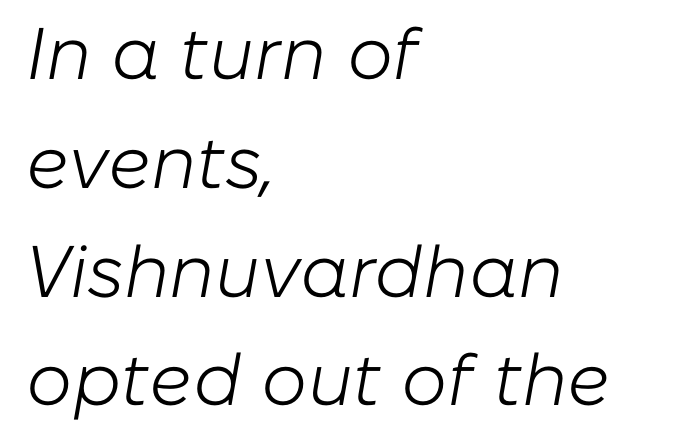
The image shows 73 px light type, italic (leaning right); set left-aligned, normal line spacing (1.49x), normal letter spacing, not underlined; low stroke contrast and a medium x-height.
